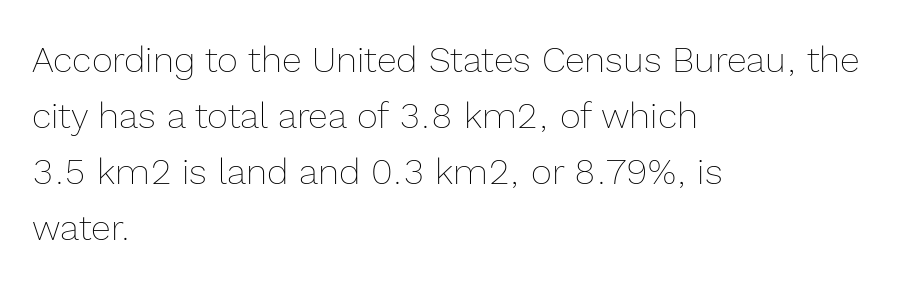
{"italic": "no", "bold": "no", "weight": "thin", "width": "normal", "x_height": "medium", "monospaced": "no", "underline": "no", "align": "left", "line_spacing": "normal", "line_spacing_ratio": 1.56, "letter_spacing": "normal", "letter_spacing_em": 0.0, "glyph_px": 36}
